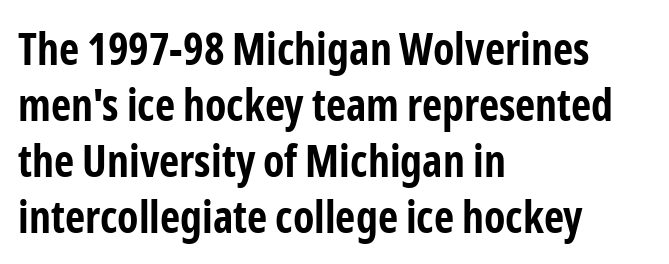
Ordinary non-slanted type is in use. Character widths vary here, with narrow letters taking less room than wide ones. You'd pick this weight for a headline — it's a proper bold. Descenders hang freely into open space.
